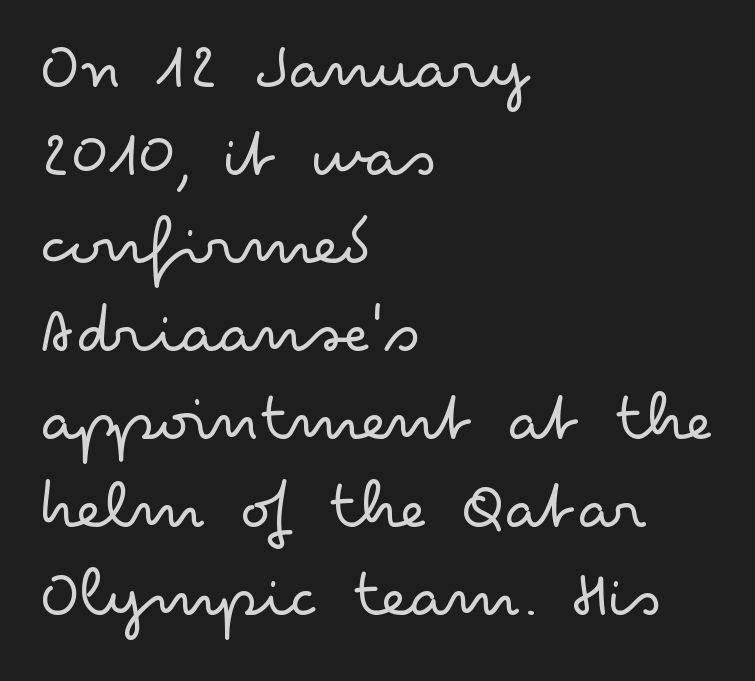
The image shows 71 px light, wide sans-serif type, upright; set left-aligned, line spacing 1.24x, normal letter spacing, not underlined; low stroke contrast and a small x-height.
